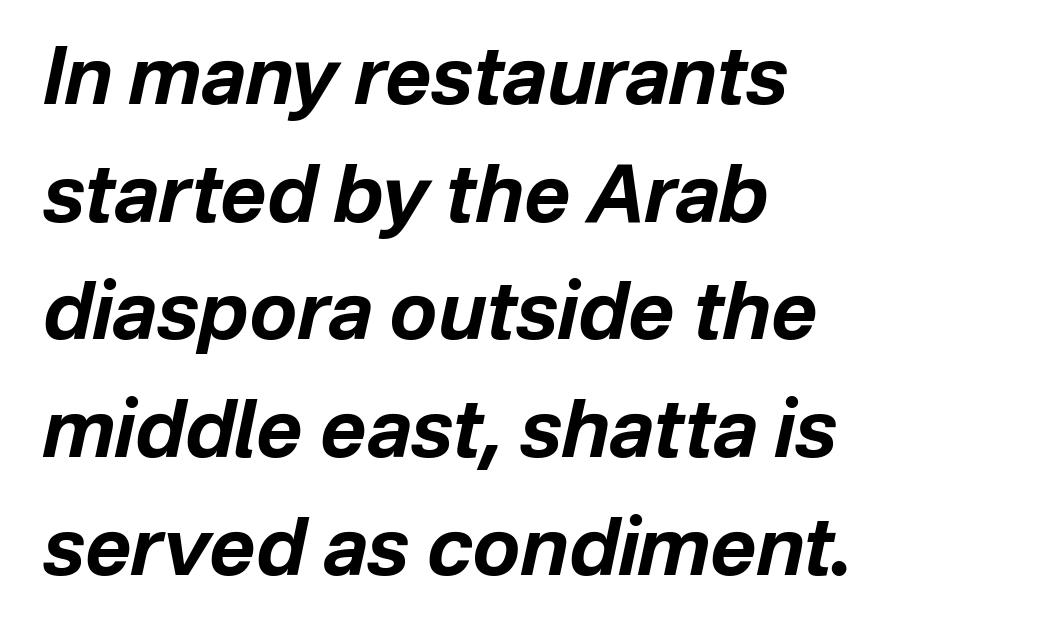
{"italic": "yes", "lean": "right", "slant_degrees": 12, "bold": "yes", "weight": "bold", "width": "normal", "stroke_contrast": "low", "x_height": "medium", "monospaced": "no", "underline": "no", "align": "left", "line_spacing": "normal", "line_spacing_ratio": 1.49, "letter_spacing": "normal", "letter_spacing_em": 0.0, "glyph_px": 79}
